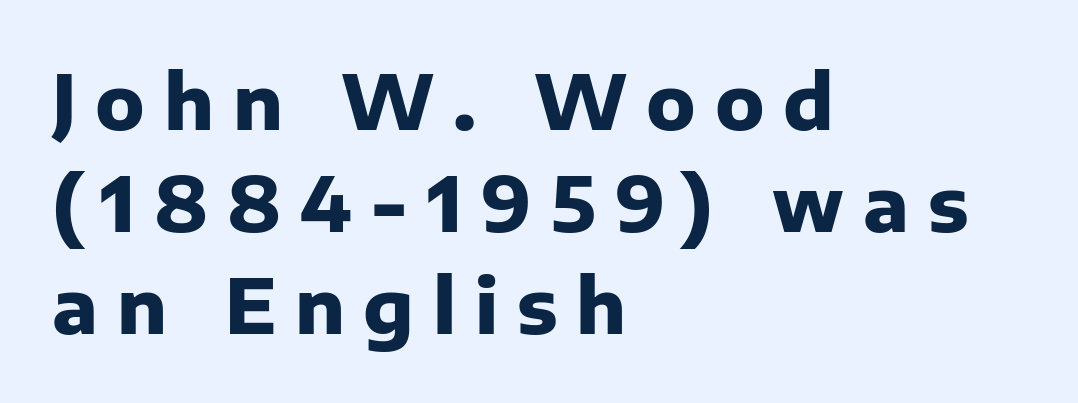
Q: Is the text bold? A: Yes.
Q: Is the text italic (slanted)? A: No, it is upright.
Q: Is the typeface a serif or a sans-serif typeface? A: Sans-serif.
Q: Is the text underlined? A: No.
Q: How is the paragraph aligned? A: Left-aligned.
Q: Is the spacing between letters normal or unusually wide? A: Unusually wide.
Q: Is the spacing between lines tight, normal or loose? A: Normal.
Q: Width (condensed, normal, or wide)? A: Normal.
Q: Stroke contrast? A: Low.
Q: x-height? A: Medium.
Q: Monospaced? A: No.
